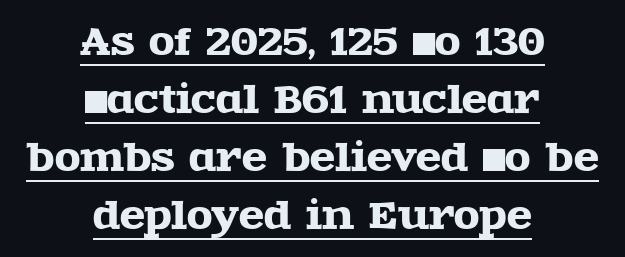
The specimen reads as upright at a glance. Underlined type. The typesetter chose a symmetrical, centered arrangement here. Notice how descenders clear the ascenders below comfortably — that's standard leading.
